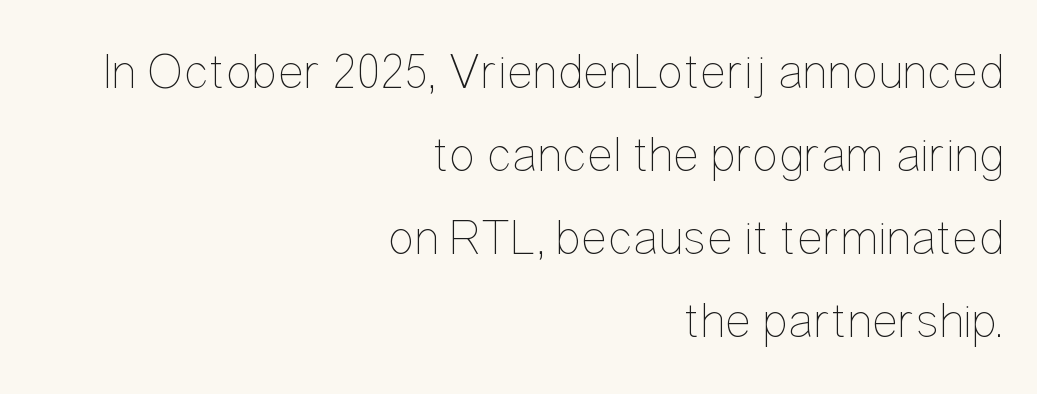
The image shows 50 px thin, condensed type, upright; set right-aligned, normal line spacing (1.66x), normal letter spacing, not underlined; low stroke contrast and a medium x-height.
